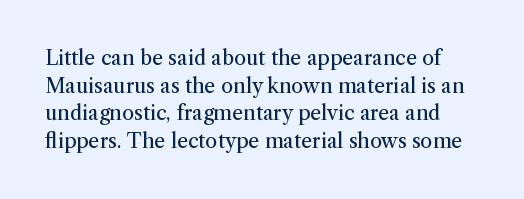
The lettering stays uniformly vertical, giving the passage a roman look. Leading: standard. What stands out about the letter spacing? Nothing — it is the standard amount. Clear beneath every line of the passage. The font sits on the lighter half of the weight spectrum, regular included.
